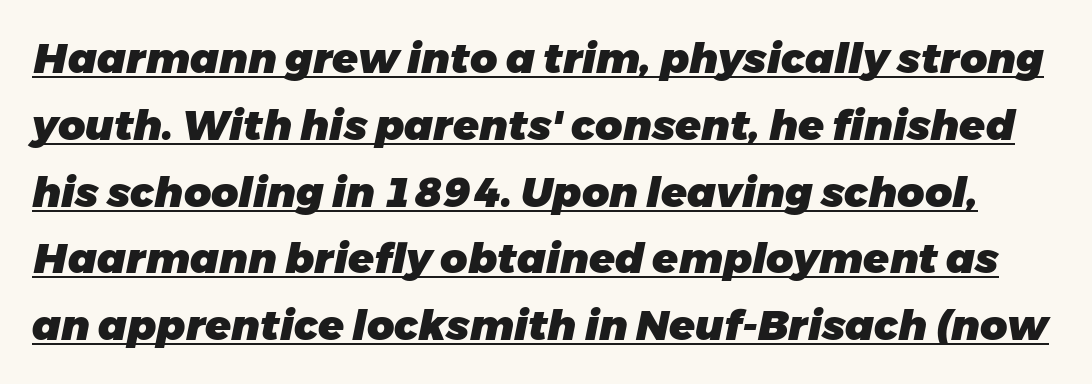
{"italic": "yes", "lean": "right", "slant_degrees": 11, "bold": "yes", "weight": "heavy", "width": "normal", "stroke_contrast": "low", "x_height": "medium", "monospaced": "no", "underline": "yes", "line_spacing": "normal", "line_spacing_ratio": 1.59, "letter_spacing": "normal", "letter_spacing_em": 0.0, "glyph_px": 42}
